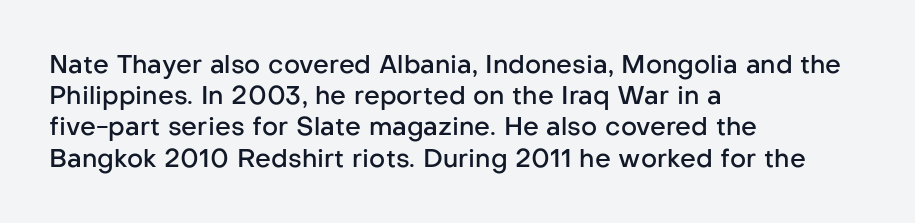
{"italic": "no", "bold": "semi", "underline": "no", "align": "left", "line_spacing": "normal", "line_spacing_ratio": 1.25, "letter_spacing": "normal", "letter_spacing_em": 0.0, "glyph_px": 25}
